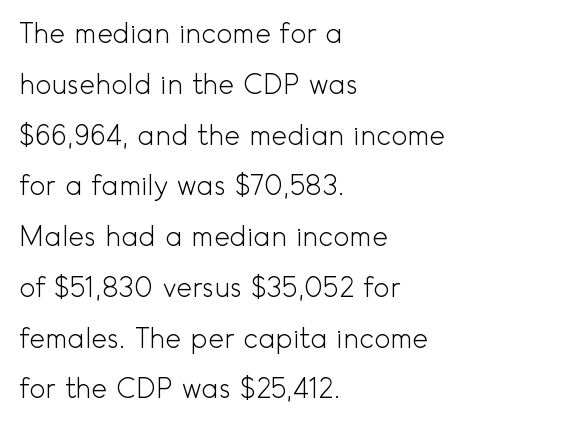
The image shows 27 px text type, upright; set left-aligned, line spacing 1.88x, normal letter spacing, not underlined.
